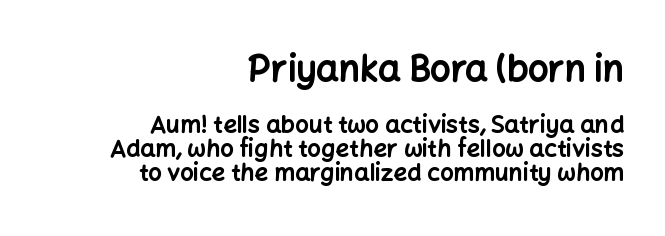
The typeface chosen for these lines omits serifs. Varying glyph widths throughout — classic text-font behaviour. This rendering uses right alignment, leaving the left contour irregular. Look at the tracking — it's just the regular setting, nothing added.
